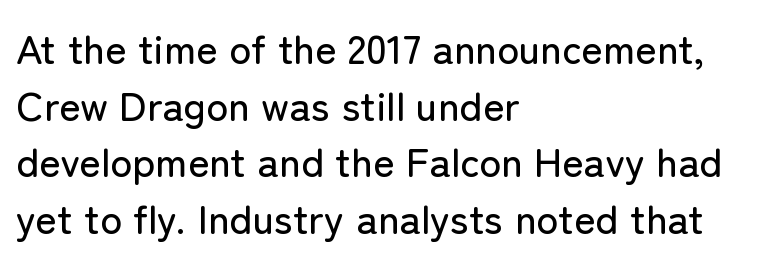
Reading down the block, your eye returns to a fixed left position each line. Note: no serifs on the glyphs. Caption: standard tracking, unaltered. These lines sit exactly where default settings would place them. Is this a fixed-width face? No — the glyphs have proportional, varying widths. Plain, unruled lines of type.
